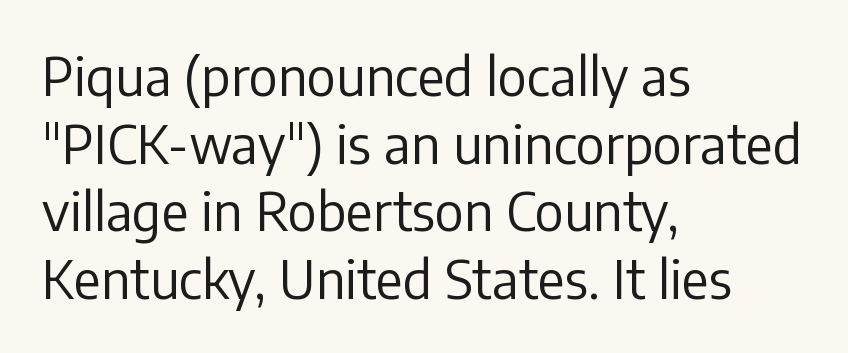
Q: Is the text bold? A: No.
Q: Is the text italic (slanted)? A: No, it is upright.
Q: Is the typeface a serif or a sans-serif typeface? A: Sans-serif.
Q: Is the text underlined? A: No.
Q: How is the paragraph aligned? A: Left-aligned.
Q: Is the spacing between letters normal or unusually wide? A: Normal.
Q: Is the spacing between lines tight, normal or loose? A: Normal.
Q: Width (condensed, normal, or wide)? A: Normal.
Q: Stroke contrast? A: Low.
Q: x-height? A: Medium.
Q: Monospaced? A: No.
